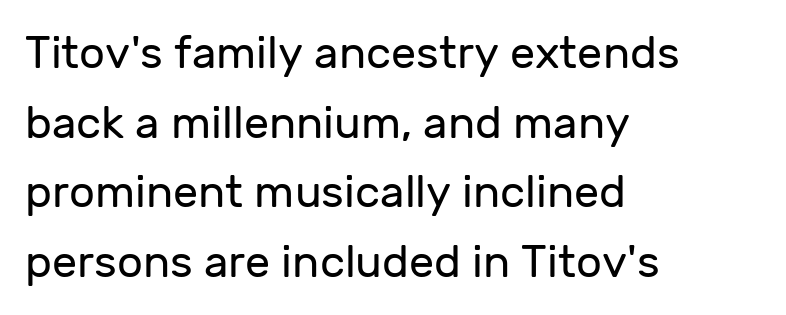
Q: Is the text bold? A: No.
Q: Is the text italic (slanted)? A: No, it is upright.
Q: Is the typeface a serif or a sans-serif typeface? A: Sans-serif.
Q: Is the text underlined? A: No.
Q: How is the paragraph aligned? A: Left-aligned.
Q: Is the spacing between letters normal or unusually wide? A: Normal.
Q: Is the spacing between lines tight, normal or loose? A: Normal.
Q: Width (condensed, normal, or wide)? A: Normal.
Q: Stroke contrast? A: Low.
Q: x-height? A: Medium.
Q: Monospaced? A: No.
